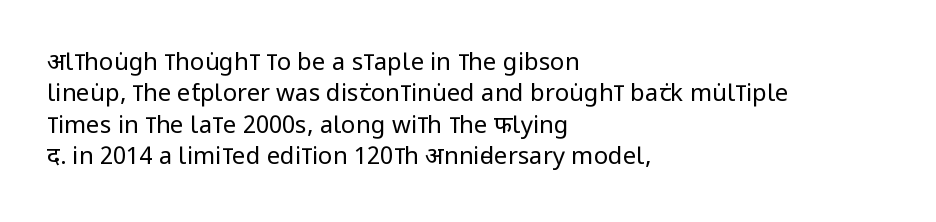
Q: Is the text bold? A: No.
Q: Is the text italic (slanted)? A: No, it is upright.
Q: Is the text underlined? A: No.
Q: How is the paragraph aligned? A: Left-aligned.
Q: Is the spacing between letters normal or unusually wide? A: Normal.
Q: Is the spacing between lines tight, normal or loose? A: Normal.
